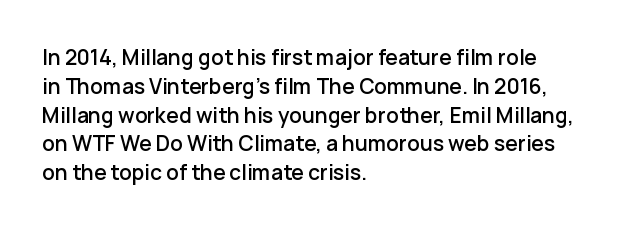
{"italic": "no", "underline": "no", "align": "left", "line_spacing": "normal", "line_spacing_ratio": 1.37, "letter_spacing": "normal", "letter_spacing_em": 0.0, "glyph_px": 21}
